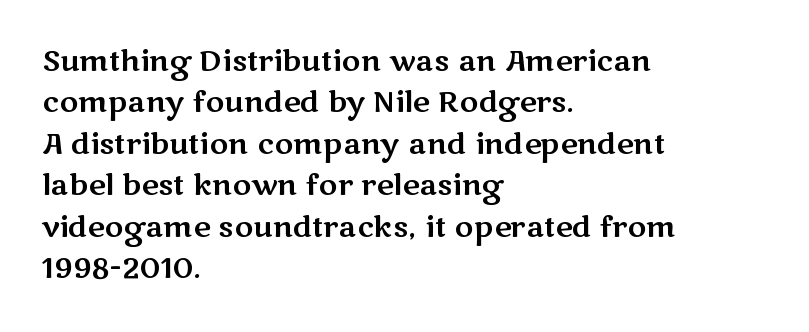
Unlike a traditional serif, this face leaves its strokes unadorned. The paragraph shown leans on its left margin. The line-height multiplier appears to be the usual default. The type sits square on the baseline with zero lean. Do the characters align in a grid? No, the font is proportional. The gaps between neighbouring characters are ordinary and unremarkable.
